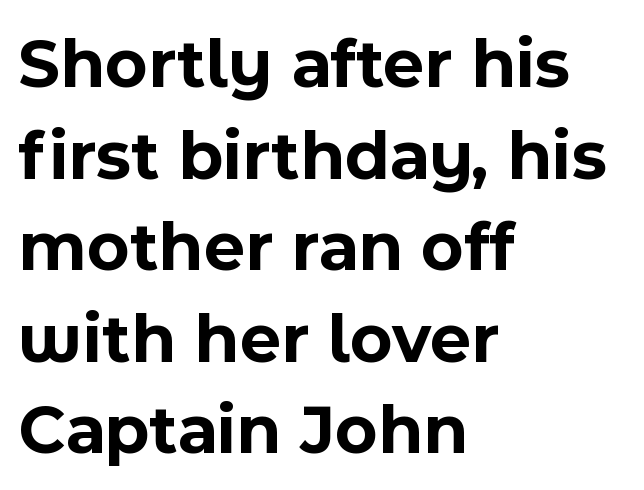
These lines carry a lot of weight — the face is fully bold. To sum up the face: it is a sans, with no serifs. What stands out about the letter spacing? Nothing — it is the standard amount. One glance says typical: line gaps are just what's usual. The specimen reads as upright at a glance.
